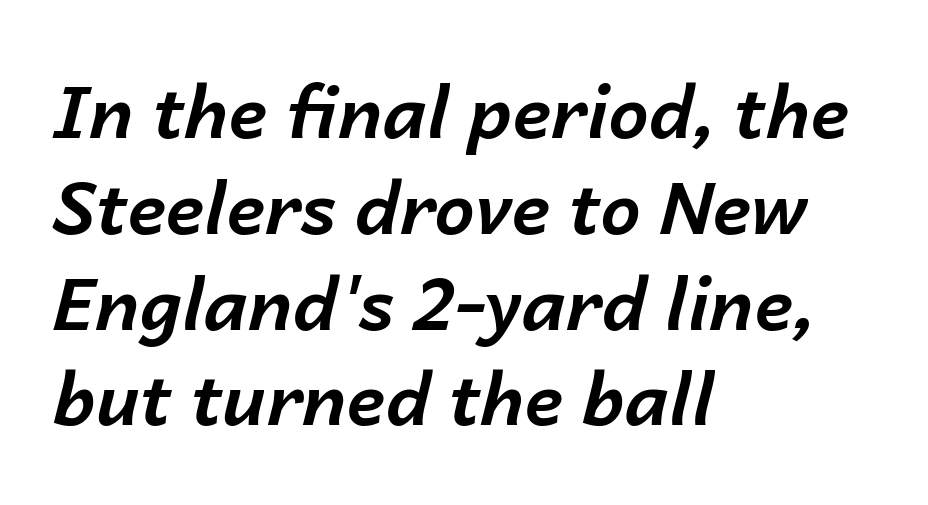
Only glyphs here, with clear space below each row. Proportional: the letters do not fall into vertical columns. Evenly set lines give the paragraph a standard silhouette. Honestly, the letter spacing is just normal — you wouldn't notice it. Would a proofreader flag this as italicized? Yes. Line starts are locked; line ends wander.
